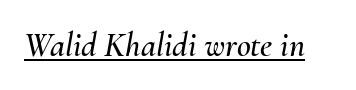
The image shows 34 px text type, italic (leaning right); set normal letter spacing, underlined; medium stroke contrast and a small x-height.
